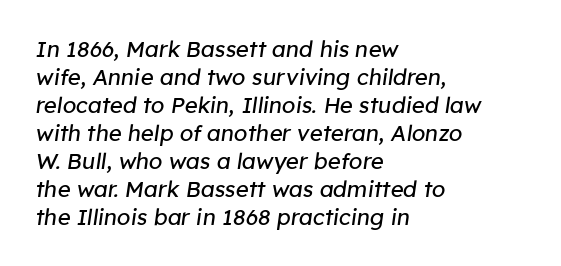
The image shows 22 px text type, italic (leaning right); set left-aligned, normal line spacing (1.27x), normal letter spacing, not underlined.
